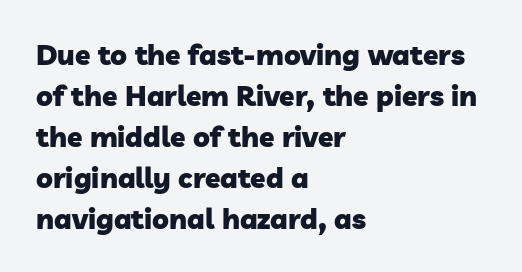
Q: Is the text bold? A: Yes.
Q: Is the typeface a serif or a sans-serif typeface? A: Sans-serif.
Q: Is the text underlined? A: No.
Q: How is the paragraph aligned? A: Left-aligned.
Q: Is the spacing between letters normal or unusually wide? A: Normal.
Q: Is the spacing between lines tight, normal or loose? A: Normal.
Q: Width (condensed, normal, or wide)? A: Normal.
Q: Stroke contrast? A: Low.
Q: x-height? A: Medium.
Q: Monospaced? A: No.
